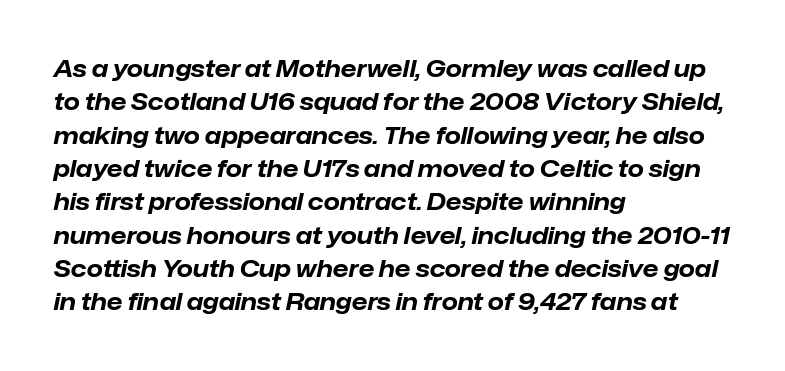
The lines sit at an ordinary, default distance from one another. Pretty heavy lettering here — definitely bold. Inter-character spacing is left at the font's built-in metrics. Underlining? Definitely not there. Short and long lines alike share a common starting point at left. Slanted lettering throughout.
